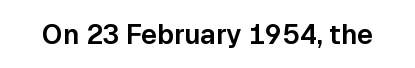
Q: Is the text italic (slanted)? A: No, it is upright.
Q: Is the text underlined? A: No.
Q: Is the spacing between letters normal or unusually wide? A: Normal.
